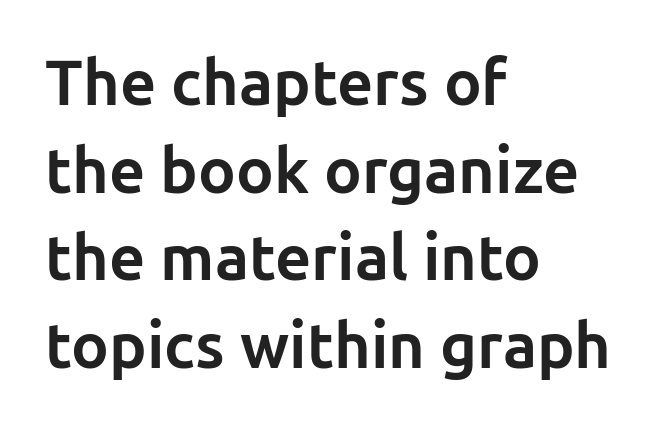
Q: Is the text bold? A: Yes.
Q: Is the text italic (slanted)? A: No, it is upright.
Q: Is the typeface a serif or a sans-serif typeface? A: Sans-serif.
Q: Is the text underlined? A: No.
Q: How is the paragraph aligned? A: Left-aligned.
Q: Is the spacing between letters normal or unusually wide? A: Normal.
Q: Is the spacing between lines tight, normal or loose? A: Normal.
Q: Width (condensed, normal, or wide)? A: Normal.
Q: Stroke contrast? A: Low.
Q: x-height? A: Medium.
Q: Monospaced? A: No.
